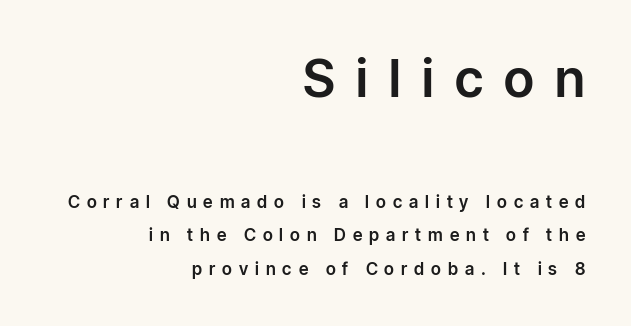
Q: Is the text italic (slanted)? A: No, it is upright.
Q: Is the typeface a serif or a sans-serif typeface? A: Sans-serif.
Q: Is the text underlined? A: No.
Q: How is the paragraph aligned? A: Right-aligned.
Q: Is the spacing between letters normal or unusually wide? A: Unusually wide.
Q: Is the spacing between lines tight, normal or loose? A: Loose.
Q: Which block of text is set in a larger size, the first (top) or the second (bottom)? A: The first (top) one.
Q: Width (condensed, normal, or wide)? A: Normal.
Q: Stroke contrast? A: Low.
Q: x-height? A: Medium.
Q: Monospaced? A: No.
